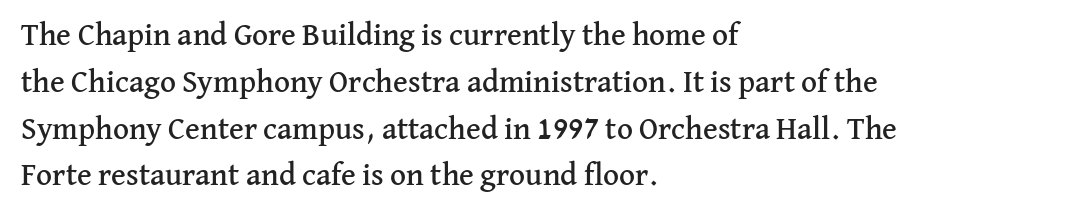
Q: Is the text italic (slanted)? A: No, it is upright.
Q: Is the typeface a serif or a sans-serif typeface? A: Serif.
Q: Is the text underlined? A: No.
Q: How is the paragraph aligned? A: Left-aligned.
Q: Is the spacing between letters normal or unusually wide? A: Normal.
Q: Is the spacing between lines tight, normal or loose? A: Normal.
Q: Width (condensed, normal, or wide)? A: Normal.
Q: Stroke contrast? A: Medium.
Q: x-height? A: Medium.
Q: Monospaced? A: No.
